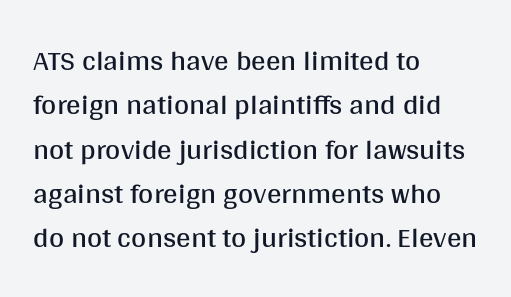
{"serif": "no", "italic": "no", "bold": "no", "weight": "regular", "width": "normal", "stroke_contrast": "medium", "x_height": "large", "monospaced": "no", "underline": "no", "align": "left", "line_spacing": "normal", "line_spacing_ratio": 1.53, "letter_spacing": "normal", "letter_spacing_em": 0.0, "glyph_px": 29}
